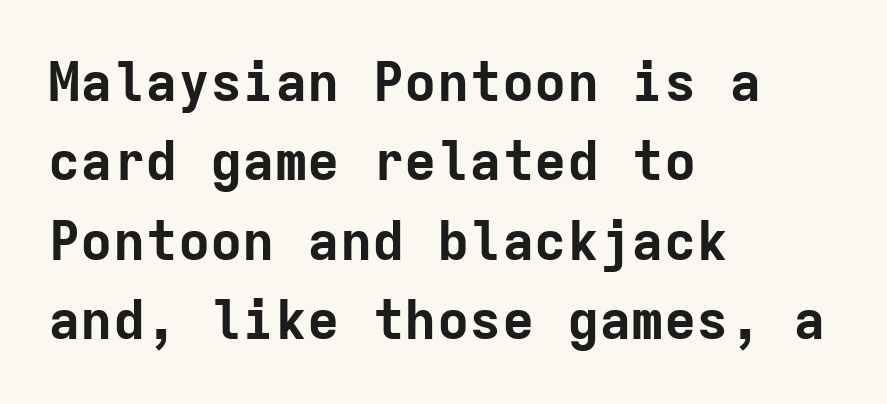
{"serif": "no", "italic": "no", "bold": "yes", "weight": "bold", "width": "normal", "stroke_contrast": "low", "x_height": "medium", "monospaced": "yes", "underline": "no", "align": "left", "line_spacing": "normal", "line_spacing_ratio": 1.47, "letter_spacing": "normal", "letter_spacing_em": 0.0, "glyph_px": 54}
